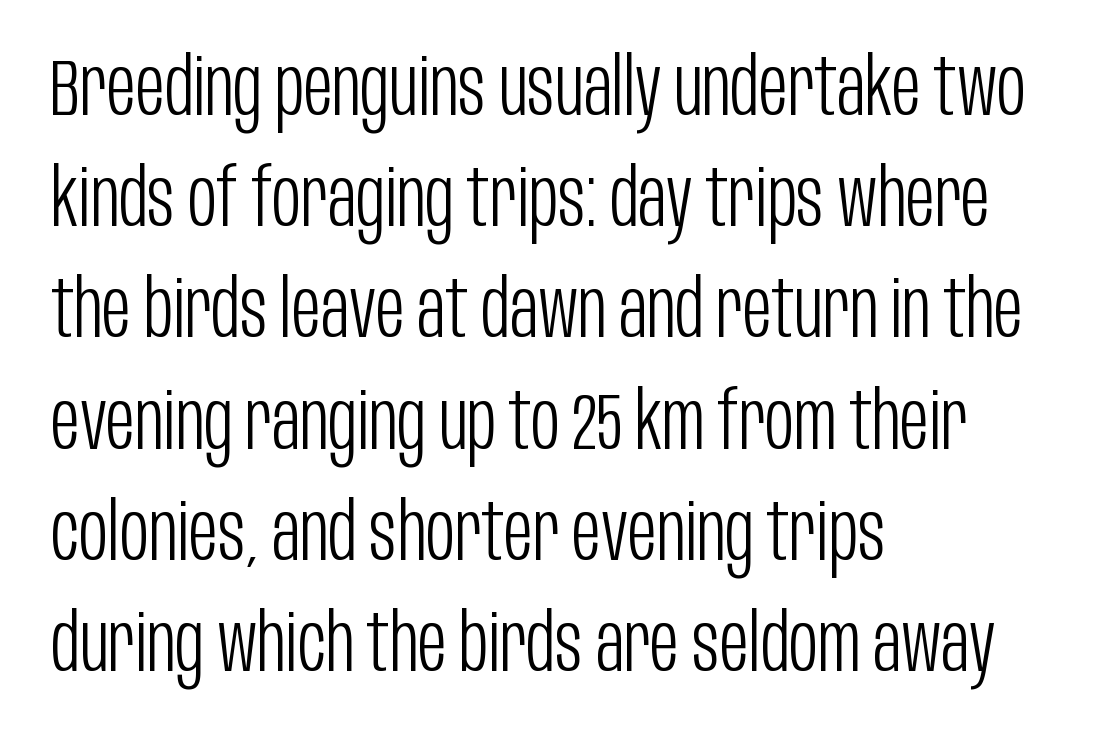
The image shows 80 px light, condensed sans-serif type, upright; set left-aligned, normal line spacing (1.39x), normal letter spacing, not underlined; low stroke contrast and a large x-height.
